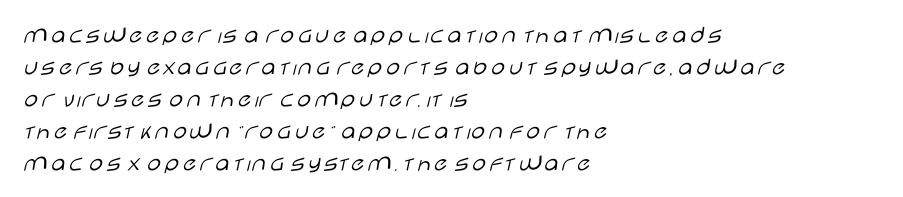
The image shows 25 px text type; set left-aligned, normal line spacing (1.28x), normal letter spacing, not underlined.
